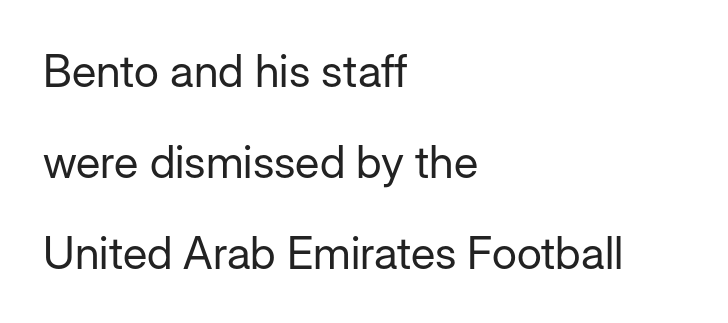
Q: Is the text bold? A: No.
Q: Is the text italic (slanted)? A: No, it is upright.
Q: Is the typeface a serif or a sans-serif typeface? A: Sans-serif.
Q: Is the text underlined? A: No.
Q: How is the paragraph aligned? A: Left-aligned.
Q: Is the spacing between letters normal or unusually wide? A: Normal.
Q: Is the spacing between lines tight, normal or loose? A: Loose.
Q: Width (condensed, normal, or wide)? A: Normal.
Q: Stroke contrast? A: Low.
Q: x-height? A: Medium.
Q: Monospaced? A: No.
